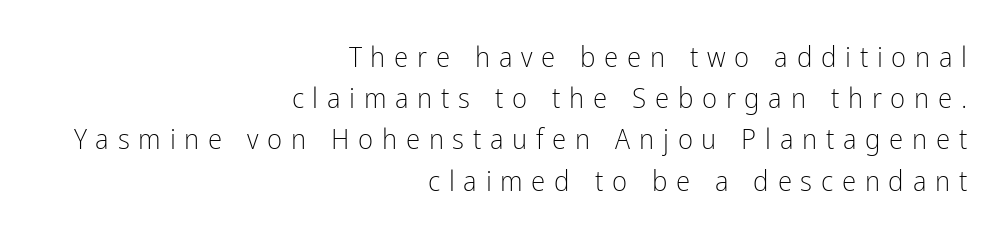
{"serif": "no", "italic": "no", "bold": "no", "weight": "light", "width": "condensed", "stroke_contrast": "low", "x_height": "medium", "monospaced": "no", "underline": "no", "align": "right", "line_spacing": "normal", "line_spacing_ratio": 1.42, "letter_spacing": "wide", "letter_spacing_em": 0.3, "glyph_px": 29}
